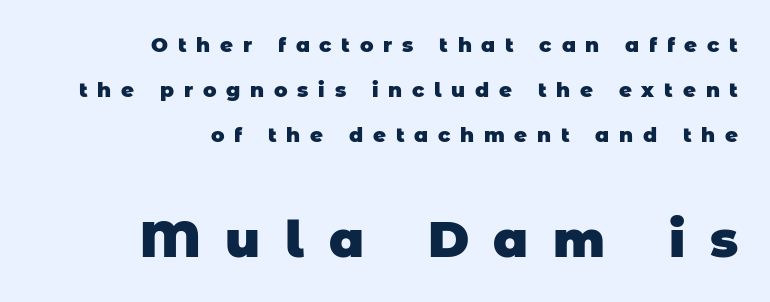
{"serif": "no", "bold": "yes", "weight": "heavy", "width": "normal", "stroke_contrast": "low", "x_height": "large", "monospaced": "no", "underline": "no", "align": "right", "line_spacing": "loose", "line_spacing_ratio": 2.26, "letter_spacing": "wide", "letter_spacing_em": 0.49, "larger_block": "second", "size_ratio": 2.5, "glyph_px": 50}
